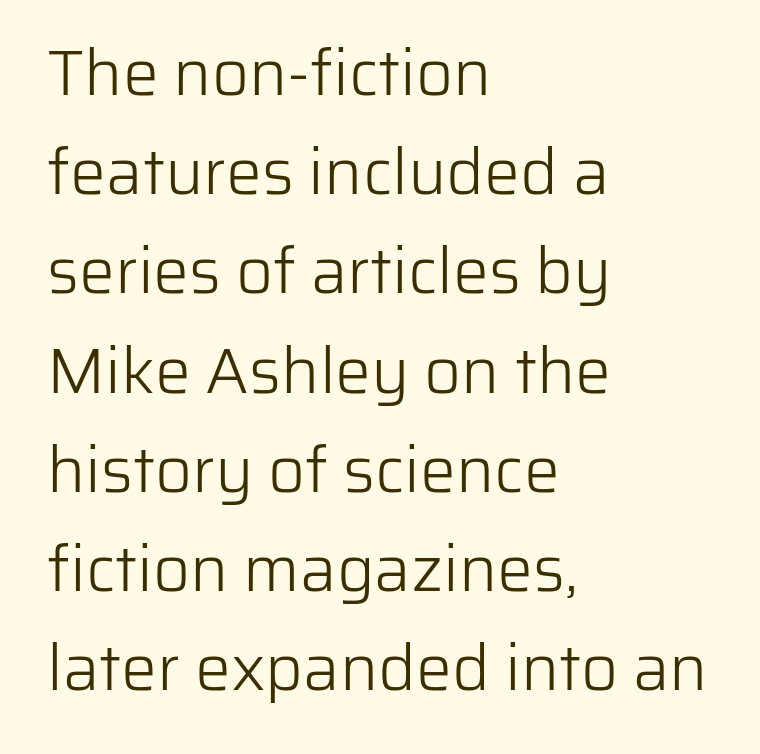
Letters have the restrained weight of plain body copy at most. Caption: standard tracking, unaltered. Underline: absent. Grotesque or geometric, the face here clearly has no serifs. Each letter keeps its own natural width here, so spacing adapts to shape.
